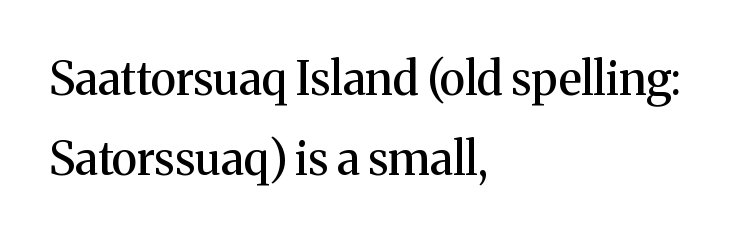
Q: Is the text italic (slanted)? A: No, it is upright.
Q: Is the typeface a serif or a sans-serif typeface? A: Serif.
Q: Is the text underlined? A: No.
Q: How is the paragraph aligned? A: Left-aligned.
Q: Is the spacing between letters normal or unusually wide? A: Normal.
Q: Width (condensed, normal, or wide)? A: Normal.
Q: Stroke contrast? A: Medium.
Q: x-height? A: Medium.
Q: Monospaced? A: No.
